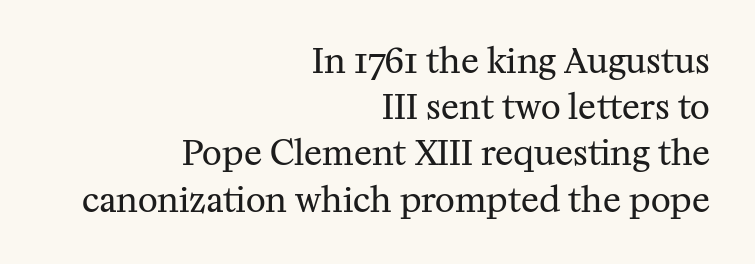
Q: Is the text bold? A: No.
Q: Is the text italic (slanted)? A: No, it is upright.
Q: Is the typeface a serif or a sans-serif typeface? A: Serif.
Q: Is the text underlined? A: No.
Q: How is the paragraph aligned? A: Right-aligned.
Q: Is the spacing between letters normal or unusually wide? A: Normal.
Q: Is the spacing between lines tight, normal or loose? A: Normal.
Q: Width (condensed, normal, or wide)? A: Normal.
Q: Stroke contrast? A: Medium.
Q: x-height? A: Medium.
Q: Monospaced? A: No.
